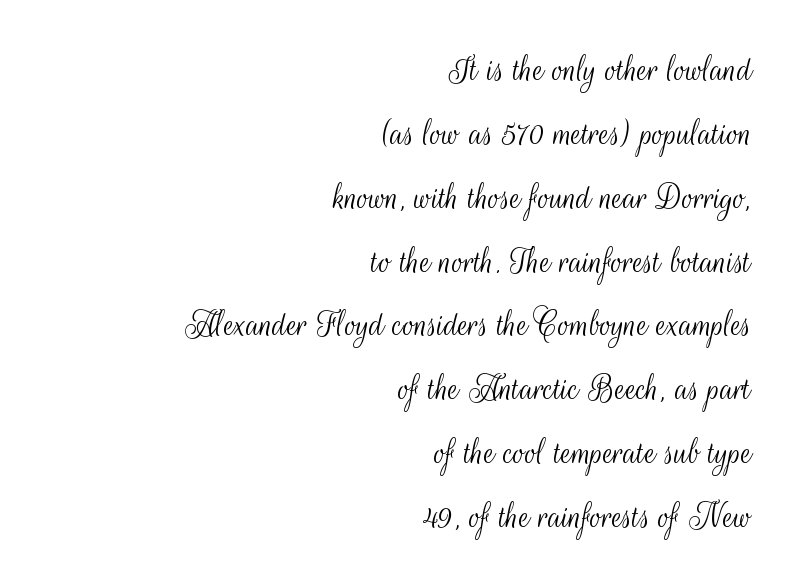
Glyph-to-glyph distance matches everyday printed text. Compared with a flush-left layout, this one pins lines to the opposite, right side. The characters display no serif detailing; their extremities are plain. In terms of leading, this rendering sits right in the middle. Weight: not bold — regular or lighter.
